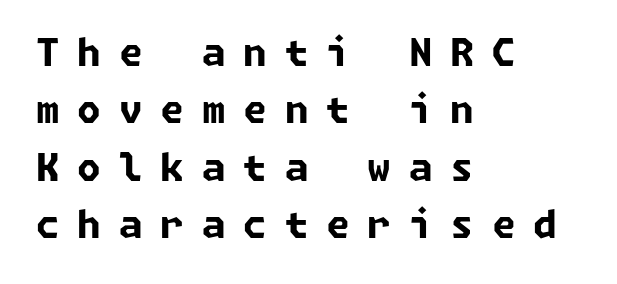
Unmarked baselines from the first word to the last. You could only call the tracking loose — the letters float apart. The typesetting leans heavy: a genuine bold. Type style note: lacks serifs.
